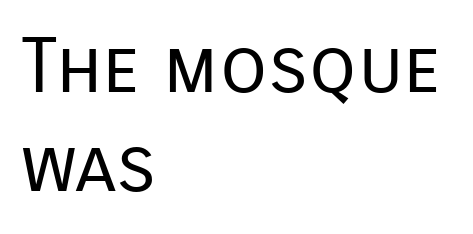
Reading down the column, the eye jumps a familiar distance to each next line. Weight: not bold — regular or lighter. You can tell it's not italic because the verticals are truly vertical. Quick note: underline off.
